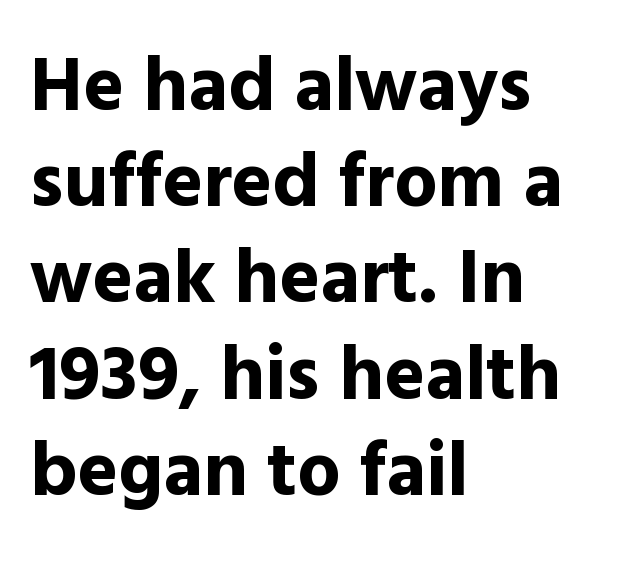
{"serif": "no", "italic": "no", "bold": "yes", "weight": "bold", "width": "normal", "x_height": "medium", "monospaced": "no", "underline": "no", "align": "left", "line_spacing": "normal", "line_spacing_ratio": 1.25, "letter_spacing": "normal", "letter_spacing_em": 0.0, "glyph_px": 77}
